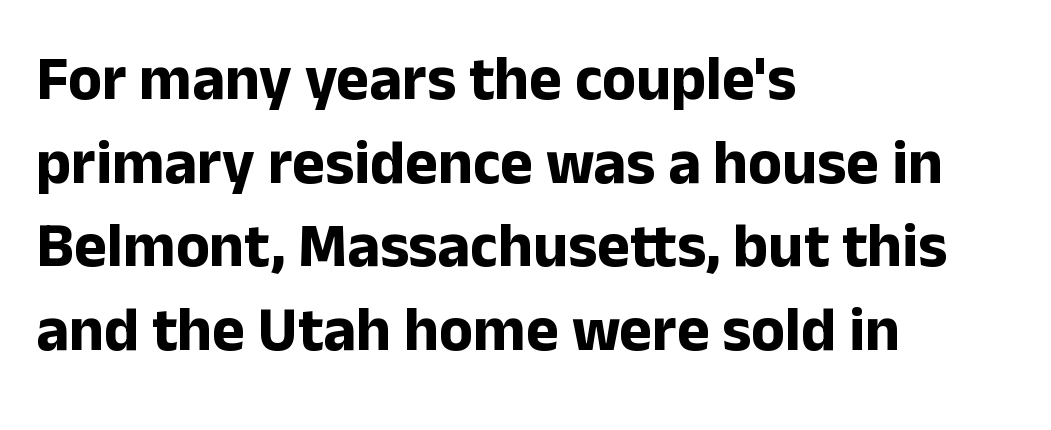
Q: Is the text bold? A: Yes.
Q: Is the text italic (slanted)? A: No, it is upright.
Q: Is the typeface a serif or a sans-serif typeface? A: Sans-serif.
Q: Is the text underlined? A: No.
Q: How is the paragraph aligned? A: Left-aligned.
Q: Is the spacing between letters normal or unusually wide? A: Normal.
Q: Is the spacing between lines tight, normal or loose? A: Normal.
Q: Width (condensed, normal, or wide)? A: Normal.
Q: Stroke contrast? A: Low.
Q: x-height? A: Medium.
Q: Monospaced? A: No.
